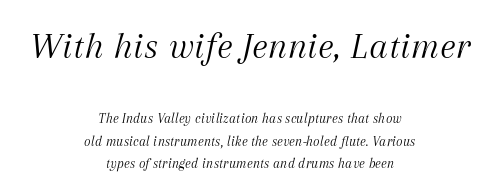
{"serif": "yes", "italic": "yes", "lean": "right", "slant_degrees": 12, "bold": "no", "weight": "light", "width": "normal", "stroke_contrast": "medium", "x_height": "medium", "monospaced": "no", "underline": "no", "align": "center", "line_spacing": "normal", "line_spacing_ratio": 1.58, "letter_spacing": "normal", "letter_spacing_em": 0.0, "larger_block": "first", "size_ratio": 2.71, "glyph_px": 38}
